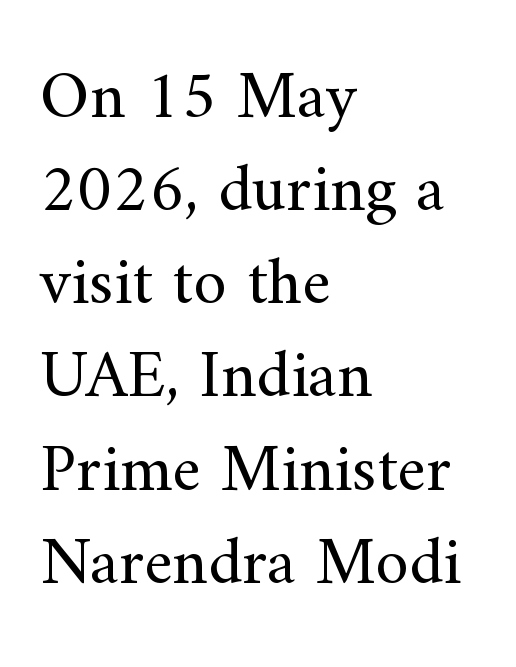
Q: Is the text bold? A: No.
Q: Is the text italic (slanted)? A: No, it is upright.
Q: Is the typeface a serif or a sans-serif typeface? A: Serif.
Q: Is the text underlined? A: No.
Q: How is the paragraph aligned? A: Left-aligned.
Q: Is the spacing between letters normal or unusually wide? A: Normal.
Q: Is the spacing between lines tight, normal or loose? A: Normal.
Q: Width (condensed, normal, or wide)? A: Normal.
Q: Stroke contrast? A: Medium.
Q: x-height? A: Small.
Q: Monospaced? A: No.
